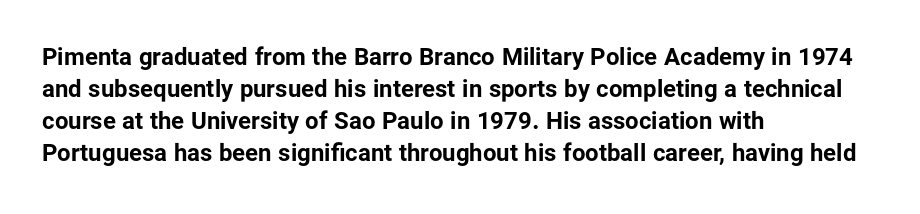
How are the letters spaced? Ordinarily, with no added tracking. Left-aligned paragraph, ragged on the right. The rows are spaced the way most documents space them. The glyphs are unaccompanied by any horizontal stroke below them. Weight check: bold — yes, fully. Ordinary non-slanted type is in use.
